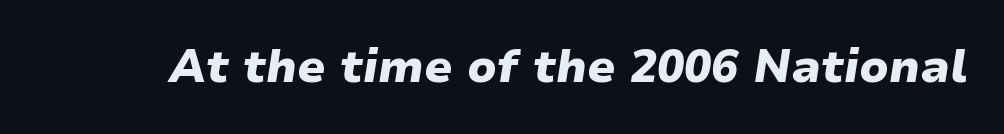
{"italic": "yes", "lean": "right", "slant_degrees": 9, "bold": "yes", "weight": "heavy", "width": "wide", "stroke_contrast": "low", "x_height": "medium", "monospaced": "no", "underline": "no", "letter_spacing": "normal", "letter_spacing_em": 0.0, "glyph_px": 45}
